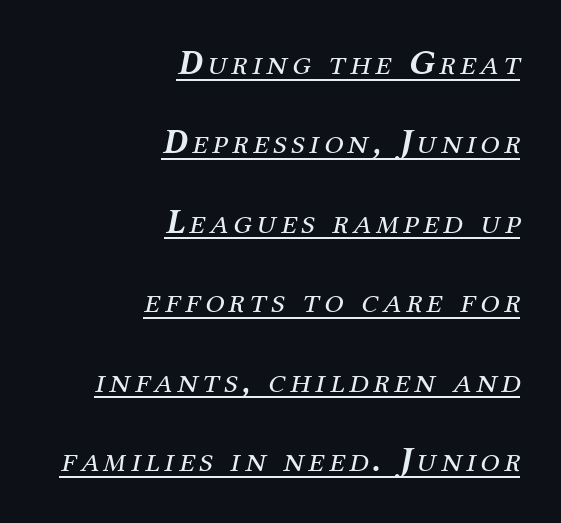
Casual observation: everything's shoved over to the right. Slanted lettering throughout. A quiet, ordinary-to-light weight characterises the typeface. The leading is generous, giving the passage an open texture. Spacing verdict: proportional, widths tailored to each character. Every word sits above its own underline.
